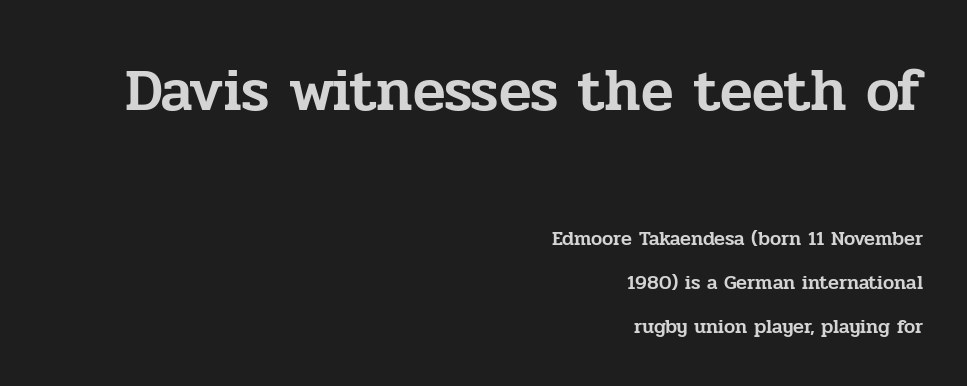
Q: Is the text italic (slanted)? A: No, it is upright.
Q: Is the typeface a serif or a sans-serif typeface? A: Serif.
Q: Is the text underlined? A: No.
Q: How is the paragraph aligned? A: Right-aligned.
Q: Is the spacing between letters normal or unusually wide? A: Normal.
Q: Is the spacing between lines tight, normal or loose? A: Loose.
Q: Which block of text is set in a larger size, the first (top) or the second (bottom)? A: The first (top) one.
Q: Width (condensed, normal, or wide)? A: Normal.
Q: Stroke contrast? A: Low.
Q: x-height? A: Medium.
Q: Monospaced? A: No.
